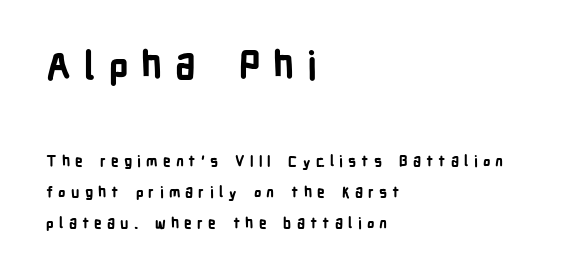
Q: Is the text bold? A: Yes.
Q: Is the text italic (slanted)? A: No, it is upright.
Q: Is the typeface a serif or a sans-serif typeface? A: Sans-serif.
Q: Is the text underlined? A: No.
Q: How is the paragraph aligned? A: Left-aligned.
Q: Is the spacing between letters normal or unusually wide? A: Unusually wide.
Q: Is the spacing between lines tight, normal or loose? A: Loose.
Q: Which block of text is set in a larger size, the first (top) or the second (bottom)? A: The first (top) one.
Q: Width (condensed, normal, or wide)? A: Condensed.
Q: Stroke contrast? A: Low.
Q: x-height? A: Medium.
Q: Monospaced? A: No.
